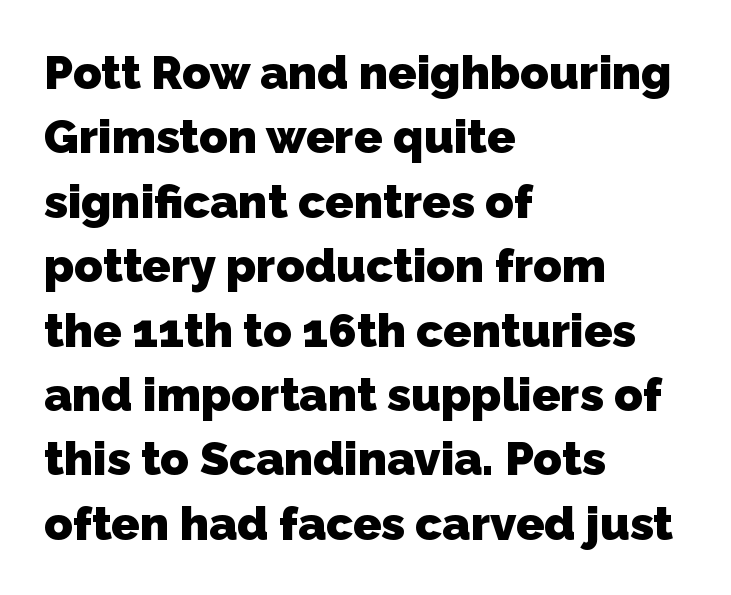
Q: Is the text bold? A: Yes.
Q: Is the typeface a serif or a sans-serif typeface? A: Sans-serif.
Q: Is the text underlined? A: No.
Q: How is the paragraph aligned? A: Left-aligned.
Q: Is the spacing between letters normal or unusually wide? A: Normal.
Q: Is the spacing between lines tight, normal or loose? A: Normal.
Q: Width (condensed, normal, or wide)? A: Normal.
Q: Stroke contrast? A: Low.
Q: x-height? A: Medium.
Q: Monospaced? A: No.
